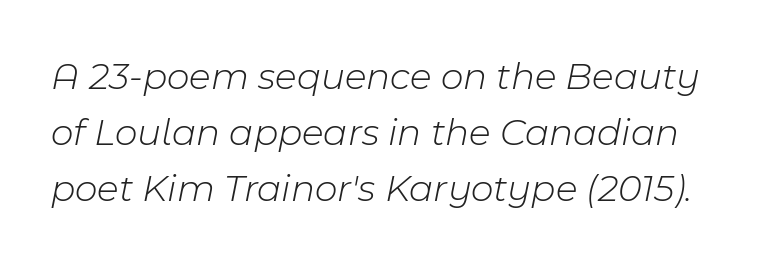
{"italic": "yes", "lean": "right", "slant_degrees": 11, "bold": "no", "weight": "light", "width": "normal", "stroke_contrast": "low", "x_height": "medium", "monospaced": "no", "underline": "no", "line_spacing": "normal", "line_spacing_ratio": 1.44, "letter_spacing": "normal", "letter_spacing_em": 0.0, "glyph_px": 39}
